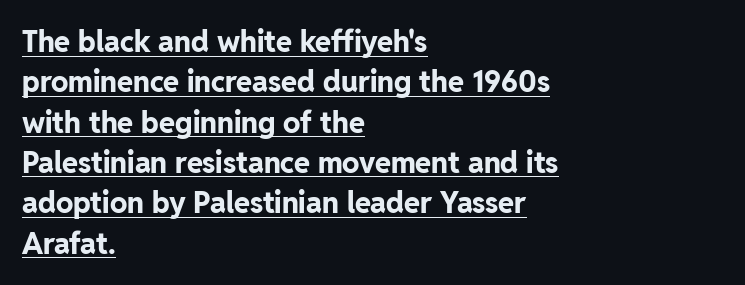
The image shows 29 px bold sans-serif type, upright; set left-aligned, normal line spacing (1.39x), normal letter spacing, underlined; low stroke contrast and a medium x-height.
